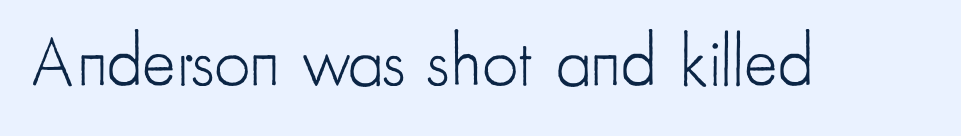
In terms of posture, this sample is upright. Stems and bowls with no extra thickness — not bold. A bare baseline throughout the passage. A typesetter would call this zero additional tracking. Nope, no serifs anywhere on these letters.
